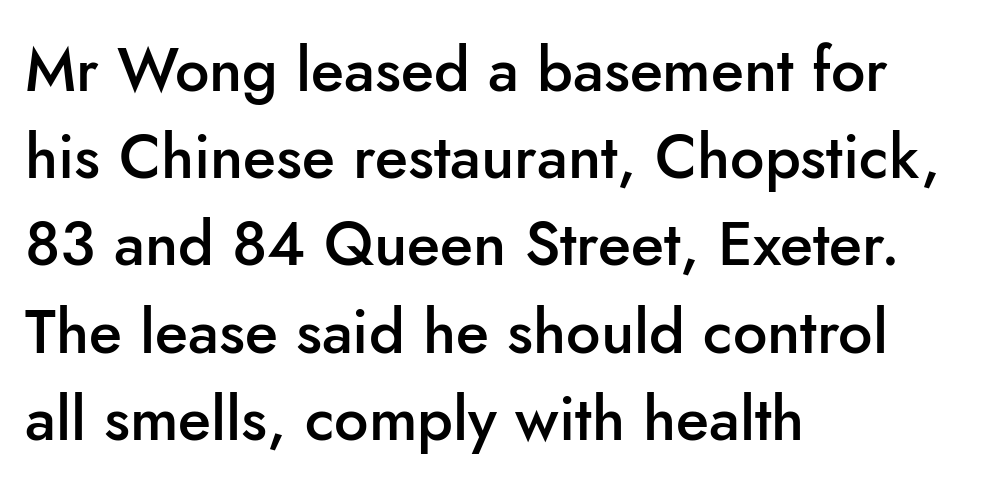
{"serif": "no", "italic": "no", "bold": "semi", "weight": "semibold", "width": "normal", "stroke_contrast": "low", "x_height": "small", "monospaced": "no", "underline": "no", "align": "left", "line_spacing": "normal", "line_spacing_ratio": 1.43, "letter_spacing": "normal", "letter_spacing_em": 0.0, "glyph_px": 61}
